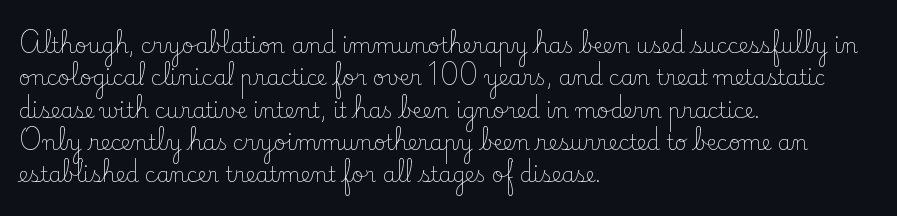
{"italic": "no", "bold": "no", "underline": "no", "align": "left", "line_spacing": "normal", "line_spacing_ratio": 1.54, "letter_spacing": "normal", "letter_spacing_em": 0.0, "glyph_px": 21}
